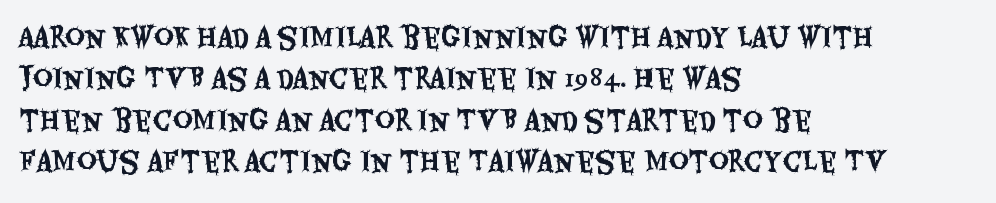
Successive baselines arrive at the customary interval. Short and long lines alike share a common starting point at left. Italic: no, the glyphs are upright roman. Short note: letters normally spaced. Quick note: underline off.
